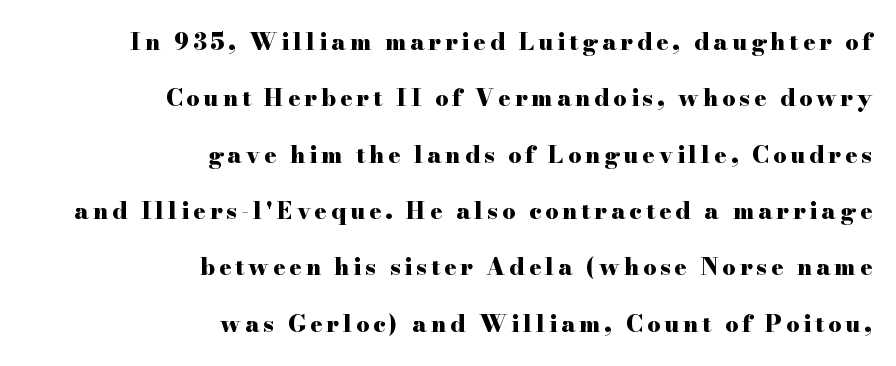
The image shows 23 px bold type, upright; set right-aligned, loose line spacing (2.45x), not underlined.
